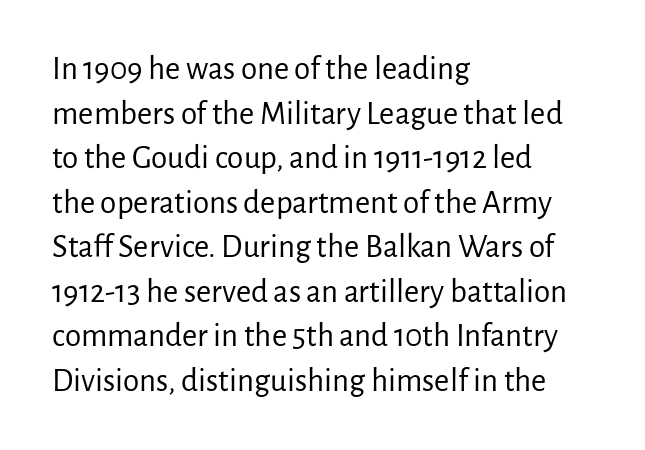
{"serif": "no", "italic": "no", "bold": "no", "weight": "regular", "width": "normal", "stroke_contrast": "low", "x_height": "medium", "monospaced": "no", "underline": "no", "align": "left", "line_spacing": "normal", "line_spacing_ratio": 1.35, "letter_spacing": "normal", "letter_spacing_em": 0.0, "glyph_px": 33}
